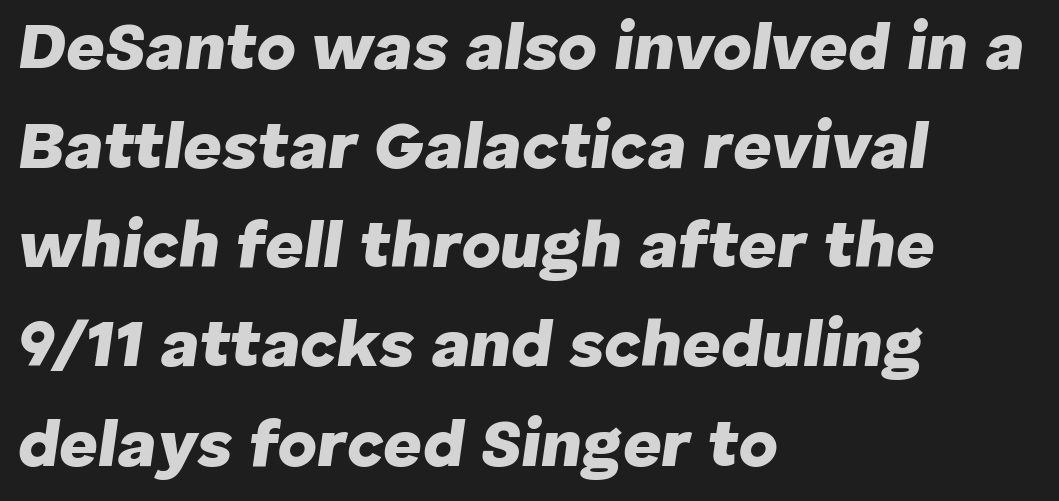
Q: Is the text bold? A: Yes.
Q: Is the text italic (slanted)? A: Yes, it leans right by about 8 degrees.
Q: Is the text underlined? A: No.
Q: How is the paragraph aligned? A: Left-aligned.
Q: Is the spacing between letters normal or unusually wide? A: Normal.
Q: Is the spacing between lines tight, normal or loose? A: Normal.
Q: Width (condensed, normal, or wide)? A: Normal.
Q: Stroke contrast? A: Low.
Q: x-height? A: Medium.
Q: Monospaced? A: No.
